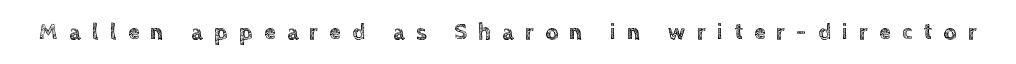
The image shows 23 px text type, upright; set unusually wide letter spacing (+0.49 em), not underlined.
